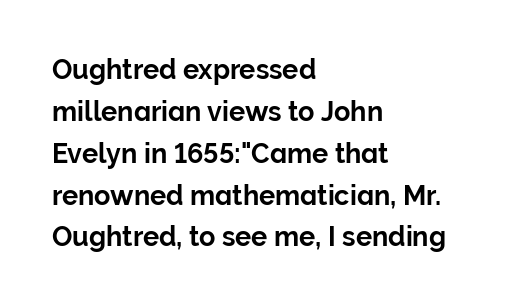
The image shows 27 px text type, upright; set left-aligned, normal line spacing (1.55x), normal letter spacing, not underlined.
